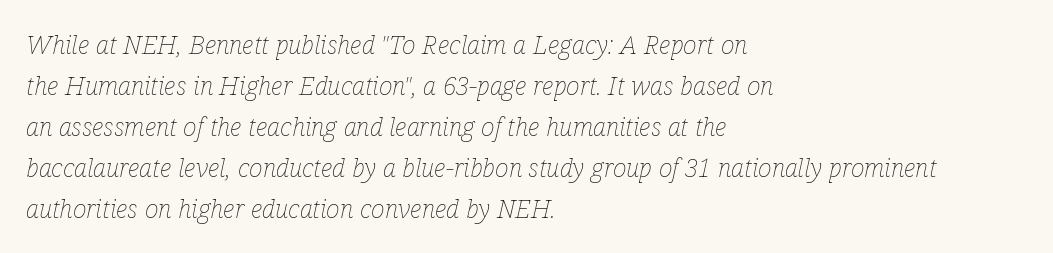
The image shows 26 px text type, italic (leaning right); set left-aligned, normal line spacing (1.58x), normal letter spacing, not underlined.
